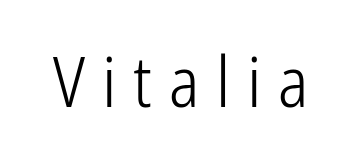
Q: Is the text bold? A: No.
Q: Is the text italic (slanted)? A: No, it is upright.
Q: Is the typeface a serif or a sans-serif typeface? A: Sans-serif.
Q: Is the text underlined? A: No.
Q: Is the spacing between letters normal or unusually wide? A: Unusually wide.
Q: Width (condensed, normal, or wide)? A: Condensed.
Q: Stroke contrast? A: Low.
Q: x-height? A: Medium.
Q: Monospaced? A: No.
